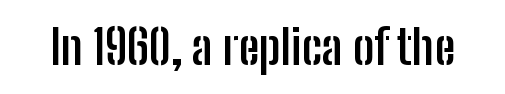
The image shows 47 px semibold, condensed sans-serif type, upright; set normal letter spacing, not underlined; low stroke contrast and a medium x-height.
